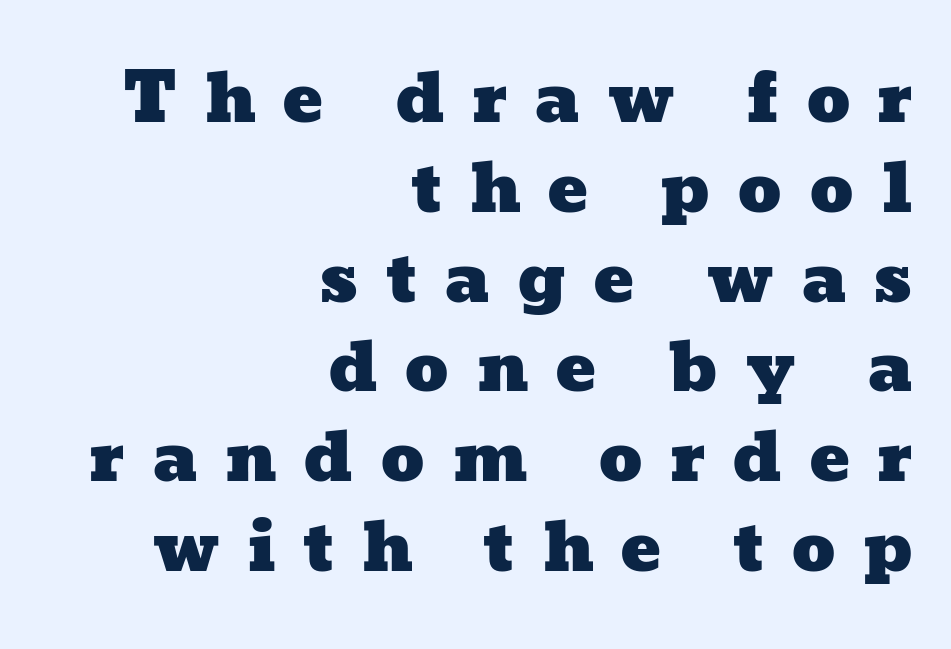
The image shows 68 px wide type; set right-aligned, normal line spacing (1.32x), unusually wide letter spacing (+0.39 em), not underlined; low stroke contrast and a medium x-height.
